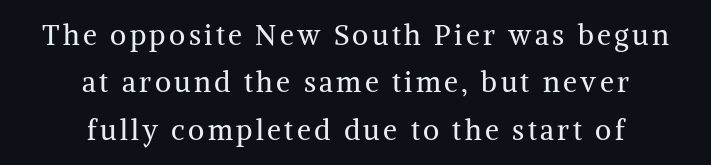
Q: Is the text bold? A: No.
Q: Is the text italic (slanted)? A: No, it is upright.
Q: Is the typeface a serif or a sans-serif typeface? A: Serif.
Q: Is the text underlined? A: No.
Q: How is the paragraph aligned? A: Centered.
Q: Is the spacing between lines tight, normal or loose? A: Normal.
Q: Width (condensed, normal, or wide)? A: Normal.
Q: Stroke contrast? A: Medium.
Q: x-height? A: Medium.
Q: Monospaced? A: No.
